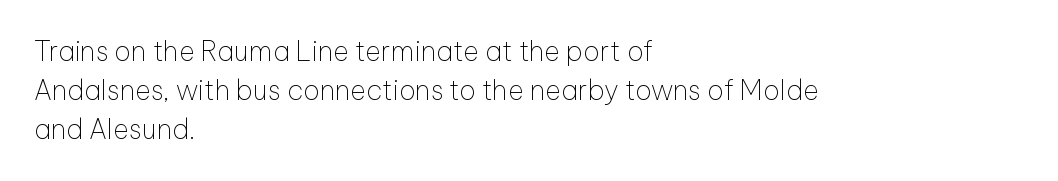
The image shows 27 px text type, upright; set left-aligned, normal line spacing (1.44x), normal letter spacing, not underlined.
